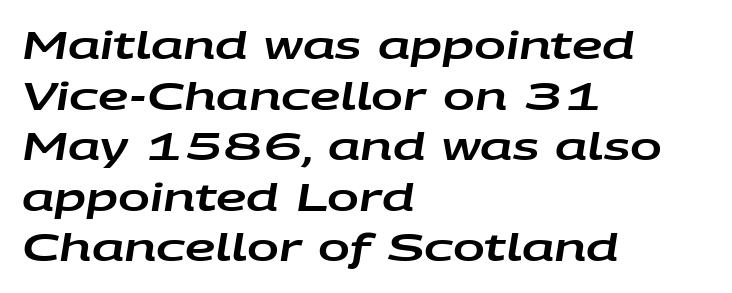
The image shows 38 px wide type, italic (leaning right); set left-aligned, normal line spacing (1.33x), normal letter spacing, not underlined; low stroke contrast and a large x-height.
